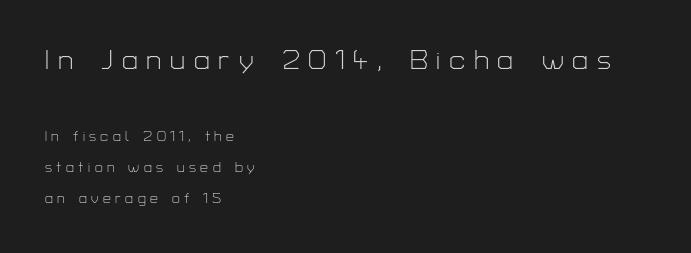
Q: Is the text bold? A: No.
Q: Is the text italic (slanted)? A: No, it is upright.
Q: Is the typeface a serif or a sans-serif typeface? A: Sans-serif.
Q: Is the text underlined? A: No.
Q: How is the paragraph aligned? A: Left-aligned.
Q: Is the spacing between letters normal or unusually wide? A: Unusually wide.
Q: Is the spacing between lines tight, normal or loose? A: Loose.
Q: Which block of text is set in a larger size, the first (top) or the second (bottom)? A: The first (top) one.
Q: Width (condensed, normal, or wide)? A: Normal.
Q: Stroke contrast? A: Low.
Q: x-height? A: Medium.
Q: Monospaced? A: No.
